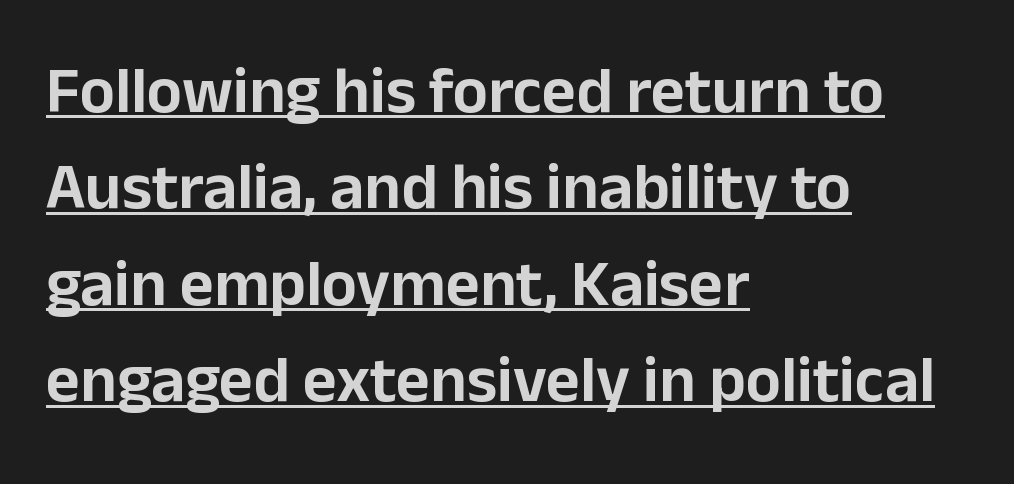
Q: Is the text italic (slanted)? A: No, it is upright.
Q: Is the typeface a serif or a sans-serif typeface? A: Sans-serif.
Q: Is the text underlined? A: Yes.
Q: How is the paragraph aligned? A: Left-aligned.
Q: Is the spacing between letters normal or unusually wide? A: Normal.
Q: Is the spacing between lines tight, normal or loose? A: Normal.
Q: Width (condensed, normal, or wide)? A: Normal.
Q: Stroke contrast? A: Low.
Q: x-height? A: Medium.
Q: Monospaced? A: No.
